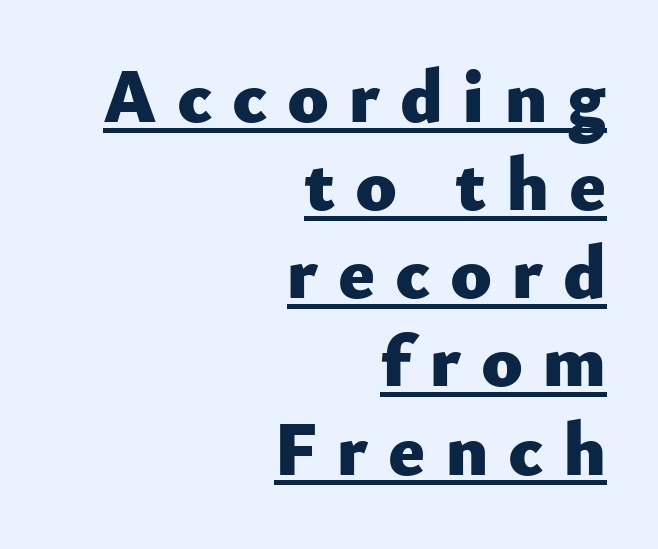
The image shows 76 px heavy sans-serif type, upright; set right-aligned, line spacing 1.16x, unusually wide letter spacing (+0.26 em), underlined; low stroke contrast and a small x-height.
